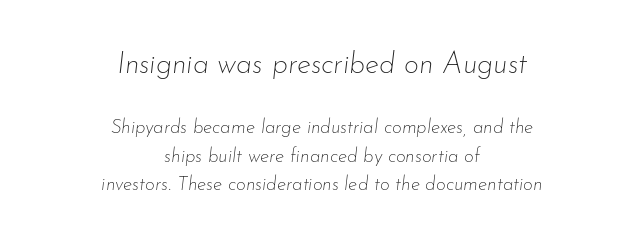
Q: Is the text bold? A: No.
Q: Is the text italic (slanted)? A: Yes, it leans right by about 7 degrees.
Q: Is the text underlined? A: No.
Q: How is the paragraph aligned? A: Centered.
Q: Is the spacing between letters normal or unusually wide? A: Normal.
Q: Is the spacing between lines tight, normal or loose? A: Normal.
Q: Which block of text is set in a larger size, the first (top) or the second (bottom)? A: The first (top) one.
Q: Width (condensed, normal, or wide)? A: Normal.
Q: Stroke contrast? A: Low.
Q: x-height? A: Small.
Q: Monospaced? A: No.
